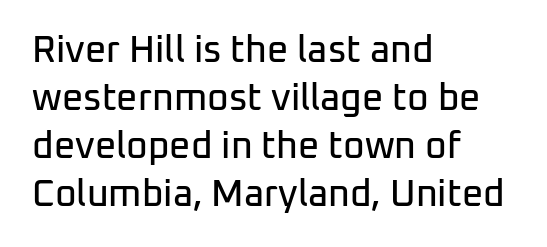
The image shows 37 px sans-serif type, upright; set left-aligned, normal line spacing (1.3x), normal letter spacing, not underlined; low stroke contrast and a medium x-height.
